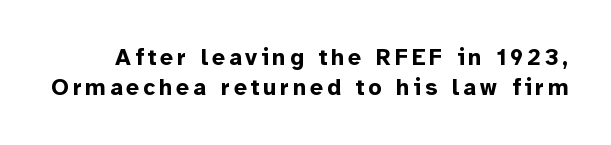
Descenders hang freely into open space. The rendering uses a moderate line-height, typical for paragraphs. Is there any slant? The stems are plumb. Caption: bold face, heavy strokes.
